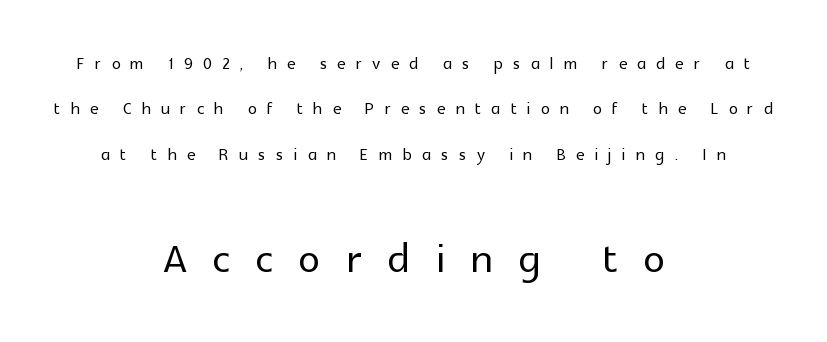
The image shows 55 px sans-serif type, upright; set centered, loose line spacing (2.06x), unusually wide letter spacing (+0.47 em), not underlined; the second (bottom) block is 2.5x larger; a medium x-height.
